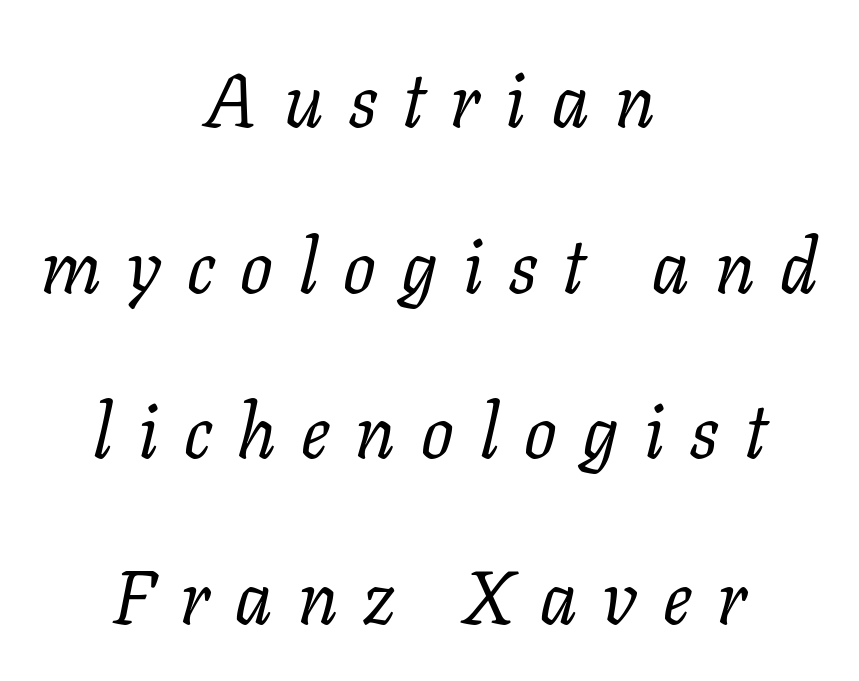
Q: Is the text bold? A: No.
Q: Is the text italic (slanted)? A: Yes, it leans right by about 11 degrees.
Q: Is the typeface a serif or a sans-serif typeface? A: Serif.
Q: Is the text underlined? A: No.
Q: How is the paragraph aligned? A: Centered.
Q: Is the spacing between letters normal or unusually wide? A: Unusually wide.
Q: Is the spacing between lines tight, normal or loose? A: Loose.
Q: Width (condensed, normal, or wide)? A: Normal.
Q: Stroke contrast? A: Low.
Q: x-height? A: Medium.
Q: Monospaced? A: No.
